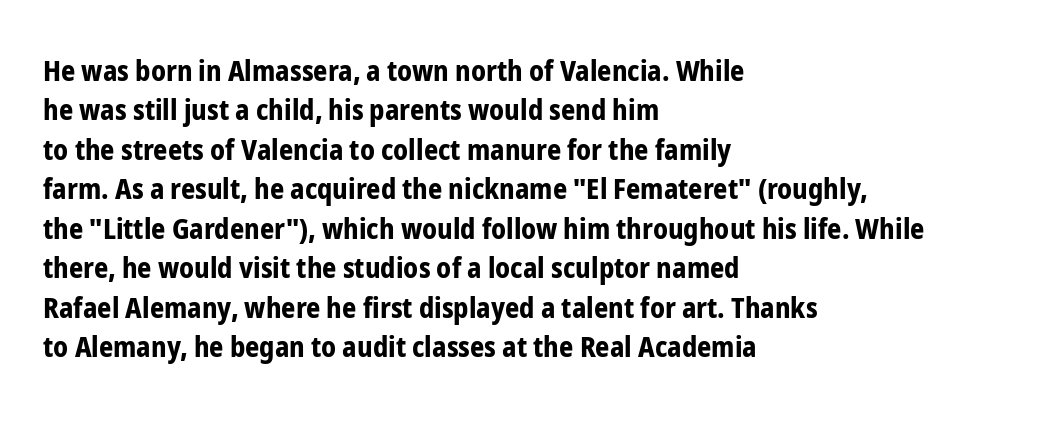
Q: Is the text bold? A: Yes.
Q: Is the text italic (slanted)? A: No, it is upright.
Q: Is the typeface a serif or a sans-serif typeface? A: Sans-serif.
Q: Is the text underlined? A: No.
Q: How is the paragraph aligned? A: Left-aligned.
Q: Is the spacing between letters normal or unusually wide? A: Normal.
Q: Is the spacing between lines tight, normal or loose? A: Normal.
Q: Width (condensed, normal, or wide)? A: Condensed.
Q: Stroke contrast? A: Low.
Q: x-height? A: Medium.
Q: Monospaced? A: No.
